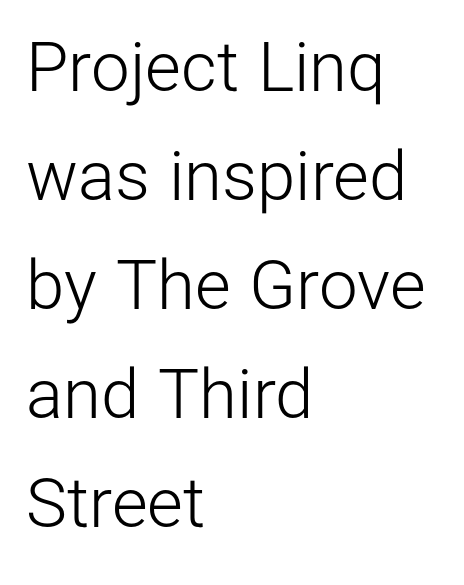
Q: Is the text bold? A: No.
Q: Is the text italic (slanted)? A: No, it is upright.
Q: Is the typeface a serif or a sans-serif typeface? A: Sans-serif.
Q: Is the text underlined? A: No.
Q: How is the paragraph aligned? A: Left-aligned.
Q: Is the spacing between letters normal or unusually wide? A: Normal.
Q: Is the spacing between lines tight, normal or loose? A: Normal.
Q: Width (condensed, normal, or wide)? A: Normal.
Q: Stroke contrast? A: Low.
Q: x-height? A: Medium.
Q: Monospaced? A: No.
